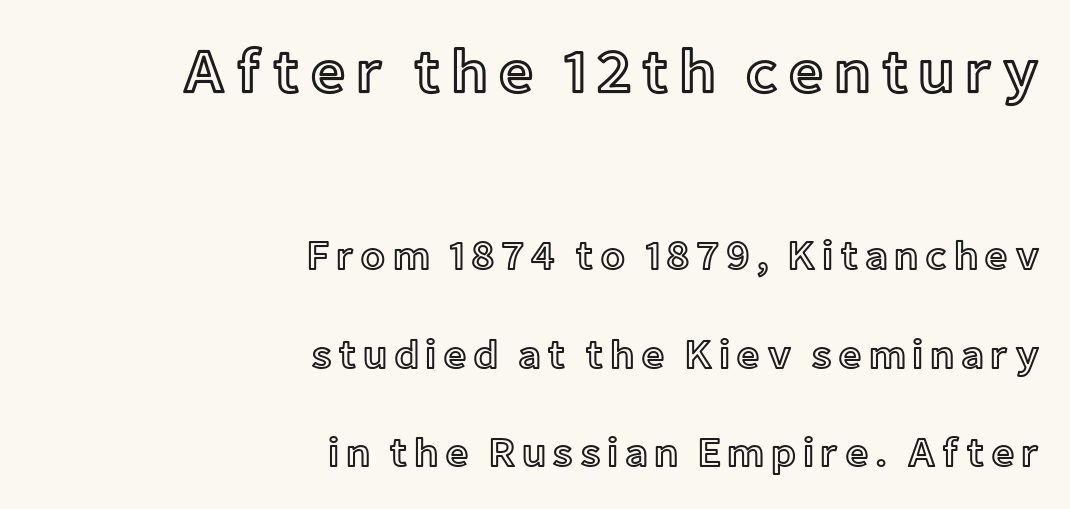
Q: Is the text italic (slanted)? A: No, it is upright.
Q: Is the text underlined? A: No.
Q: How is the paragraph aligned? A: Right-aligned.
Q: Is the spacing between lines tight, normal or loose? A: Loose.
Q: Which block of text is set in a larger size, the first (top) or the second (bottom)? A: The first (top) one.
Q: Width (condensed, normal, or wide)? A: Normal.
Q: x-height? A: Medium.
Q: Monospaced? A: No.
